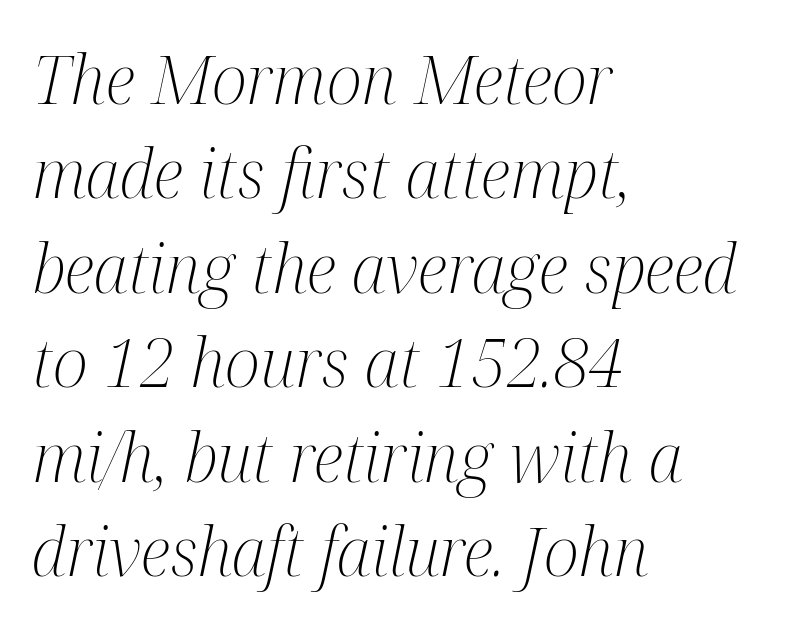
The face used here has a pronounced slope to its letters. How are the letters spaced? Ordinarily, with no added tracking. The words here are not underlined. Stems here are at most as thick as an everyday book face. What's the leading like? Ordinary, nothing unusual. Spacing verdict: proportional, widths tailored to each character.
